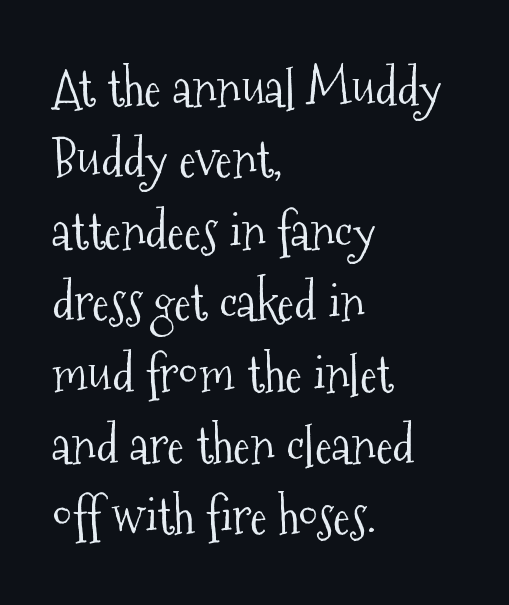
{"serif": "yes", "italic": "no", "bold": "no", "weight": "light", "width": "condensed", "stroke_contrast": "medium", "x_height": "medium", "monospaced": "no", "underline": "no", "align": "left", "line_spacing": "normal", "line_spacing_ratio": 1.4, "letter_spacing": "normal", "letter_spacing_em": 0.0, "glyph_px": 51}
